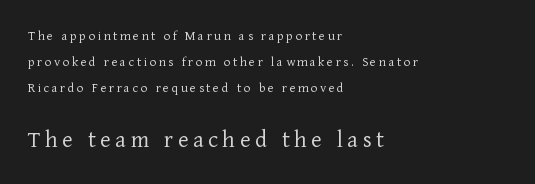
{"italic": "no", "bold": "no", "underline": "no", "align": "left", "line_spacing_ratio": 1.86, "larger_block": "second", "size_ratio": 1.79, "glyph_px": 25}
